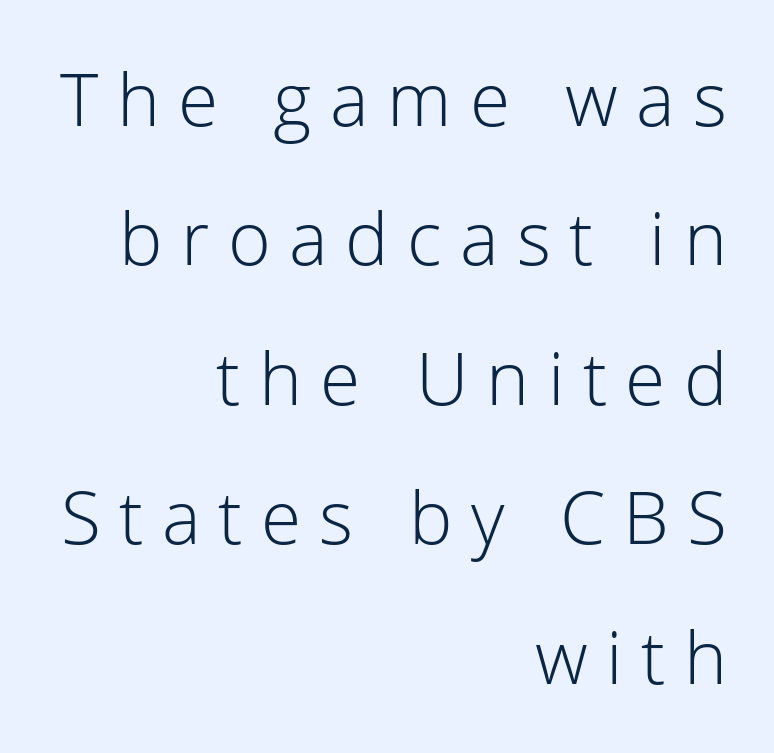
Q: Is the text bold? A: No.
Q: Is the text italic (slanted)? A: No, it is upright.
Q: Is the typeface a serif or a sans-serif typeface? A: Sans-serif.
Q: Is the text underlined? A: No.
Q: How is the paragraph aligned? A: Right-aligned.
Q: Is the spacing between letters normal or unusually wide? A: Unusually wide.
Q: Is the spacing between lines tight, normal or loose? A: Loose.
Q: Width (condensed, normal, or wide)? A: Normal.
Q: Stroke contrast? A: Low.
Q: x-height? A: Medium.
Q: Monospaced? A: No.
